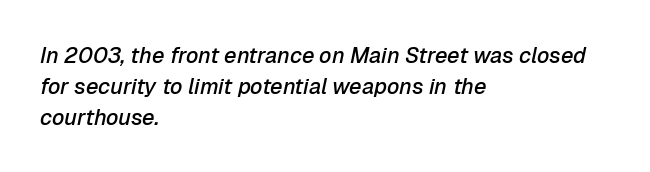
A typesetter would mark this as italic. These lines sit exactly where default settings would place them. There is no visible air inserted between adjacent glyphs. Is the type bold? Partly — it's a semibold, heavier than regular but not fully bold. The lines are quadded left. The string is rendered with underlining switched off.
